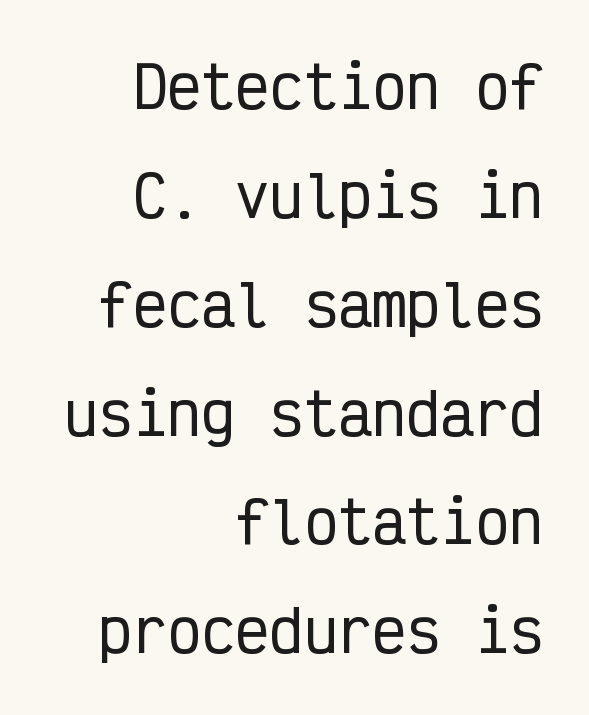
The image shows 57 px condensed sans-serif type, upright, monospaced; set right-aligned, loose line spacing (1.91x), normal letter spacing, not underlined; low stroke contrast and a medium x-height.
